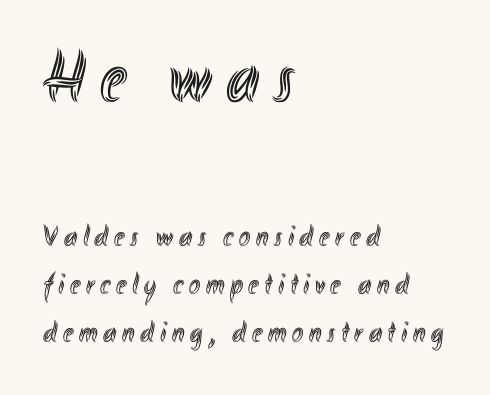
The image shows 75 px condensed type; set left-aligned, normal line spacing (1.59x), not underlined; the first (top) block is 2.5x larger; a small x-height.
